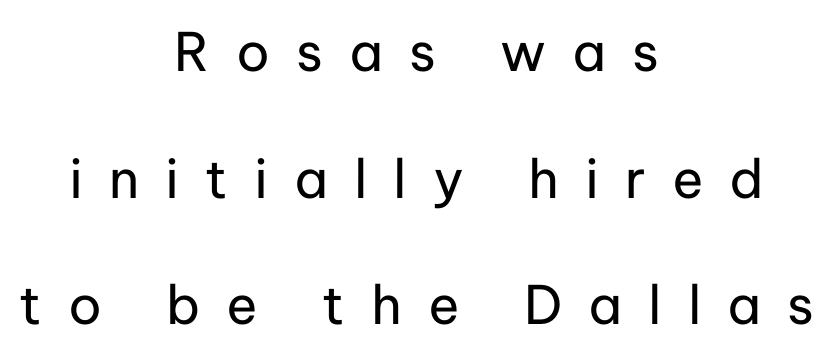
Is this a heavy cut? Hardly; it is regular or lighter. The rendering uses natural spacing where letterforms have individual widths. Posture: straight, roman, zero tilt. The words here are not underlined. You could only call the tracking loose — the letters float apart. Each line is balanced around a shared central axis.
